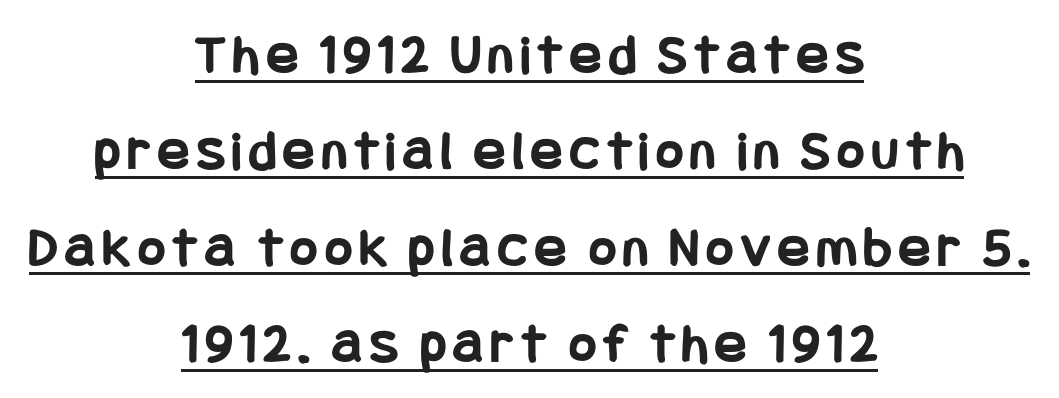
The image shows 58 px bold, condensed sans-serif type, upright; set centered, normal line spacing (1.66x), underlined; low stroke contrast and a large x-height.
